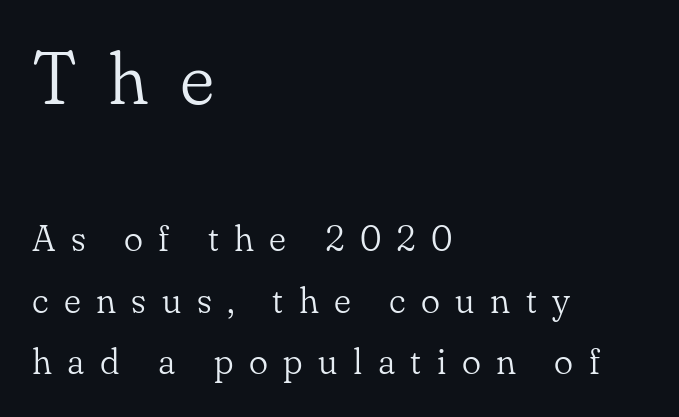
Q: Is the text bold? A: No.
Q: Is the text italic (slanted)? A: No, it is upright.
Q: Is the typeface a serif or a sans-serif typeface? A: Serif.
Q: Is the text underlined? A: No.
Q: How is the paragraph aligned? A: Left-aligned.
Q: Is the spacing between letters normal or unusually wide? A: Unusually wide.
Q: Which block of text is set in a larger size, the first (top) or the second (bottom)? A: The first (top) one.
Q: Width (condensed, normal, or wide)? A: Normal.
Q: Stroke contrast? A: Low.
Q: x-height? A: Small.
Q: Monospaced? A: No.
